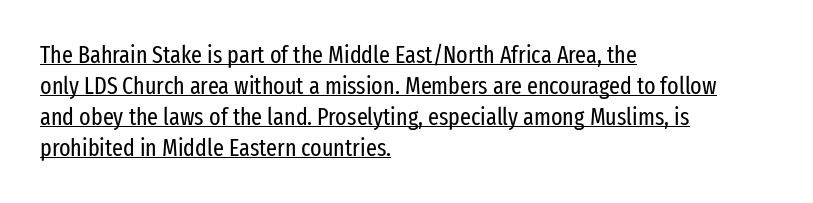
Q: Is the text bold? A: No.
Q: Is the text italic (slanted)? A: No, it is upright.
Q: Is the text underlined? A: Yes.
Q: How is the paragraph aligned? A: Left-aligned.
Q: Is the spacing between letters normal or unusually wide? A: Normal.
Q: Is the spacing between lines tight, normal or loose? A: Normal.
